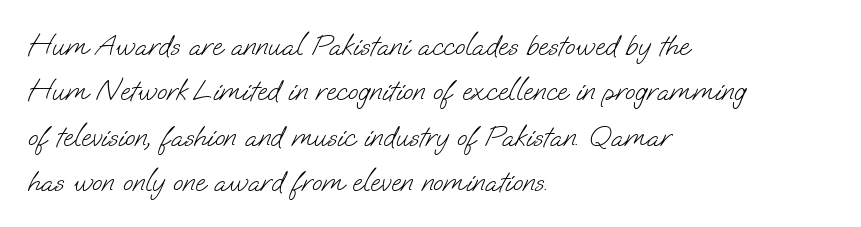
The image shows 30 px light sans-serif type; set left-aligned, normal line spacing (1.51x), normal letter spacing, not underlined; low stroke contrast and a small x-height.
